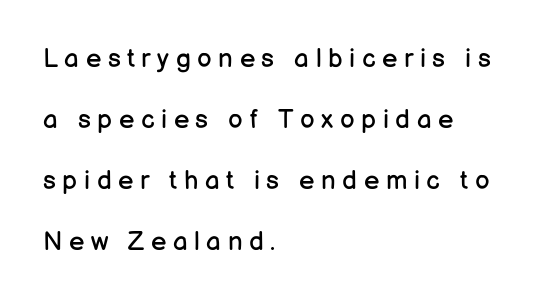
{"italic": "no", "bold": "no", "underline": "no", "align": "left", "line_spacing": "loose", "line_spacing_ratio": 2.35, "letter_spacing": "wide", "letter_spacing_em": 0.25, "glyph_px": 26}
